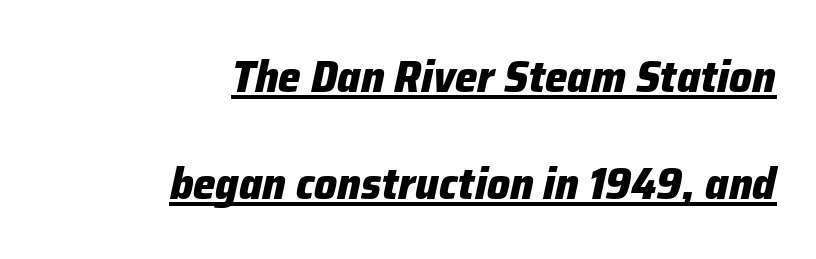
Q: Is the text bold? A: Yes.
Q: Is the text italic (slanted)? A: Yes, it leans right by about 12 degrees.
Q: Is the text underlined? A: Yes.
Q: How is the paragraph aligned? A: Right-aligned.
Q: Is the spacing between letters normal or unusually wide? A: Normal.
Q: Is the spacing between lines tight, normal or loose? A: Loose.
Q: Width (condensed, normal, or wide)? A: Normal.
Q: Stroke contrast? A: Low.
Q: x-height? A: Medium.
Q: Monospaced? A: No.
